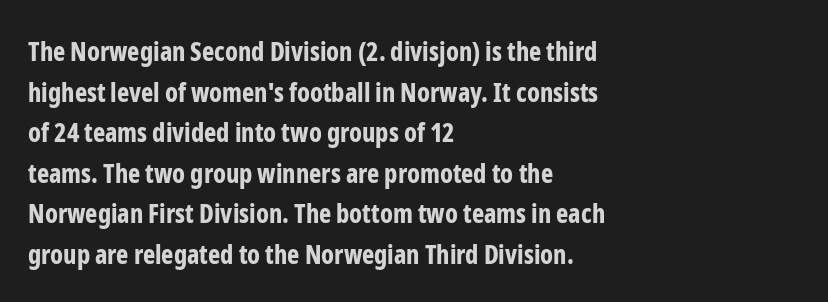
Students, note that the glyphs here touch the page at normal intervals. Lines of text with bare space underneath. Short and long lines alike share a common starting point at left. The font's upright variant was chosen for this text.
